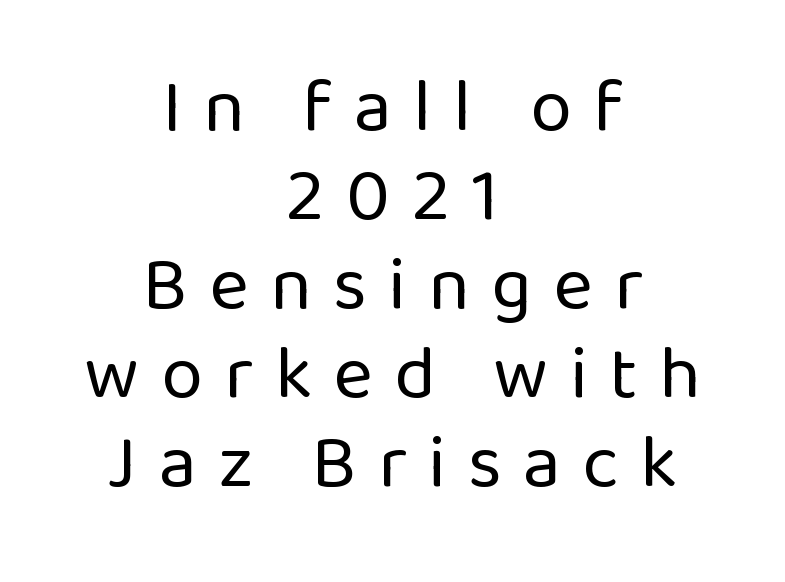
Bold? No — there's no thickening of the strokes. Rendered with straight, roman letterforms. Looks like regular typesetting: each glyph gets only the width it needs. The glyphs in this specimen are sans serif. The tracking reads as deliberately expanded to a designer's eye.
